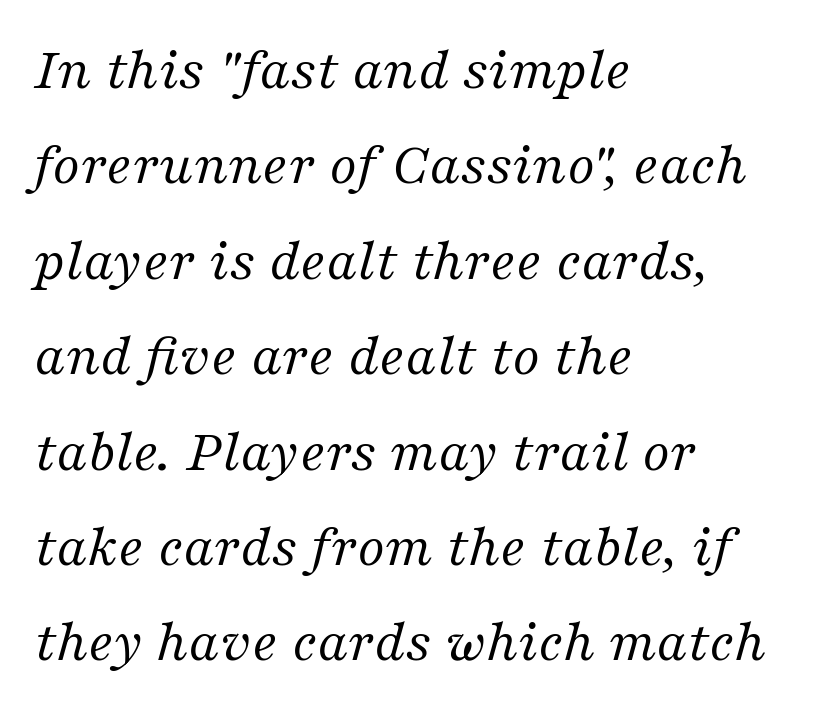
{"serif": "yes", "italic": "yes", "lean": "right", "slant_degrees": 16, "bold": "no", "weight": "regular", "width": "normal", "stroke_contrast": "medium", "x_height": "medium", "monospaced": "no", "underline": "no", "align": "left", "line_spacing": "normal", "line_spacing_ratio": 1.59, "letter_spacing": "normal", "letter_spacing_em": 0.0, "glyph_px": 60}
